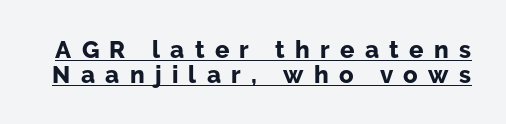
The image shows 24 px bold type, upright; set tight line spacing (1.04x), unusually wide letter spacing (+0.43 em), underlined.
